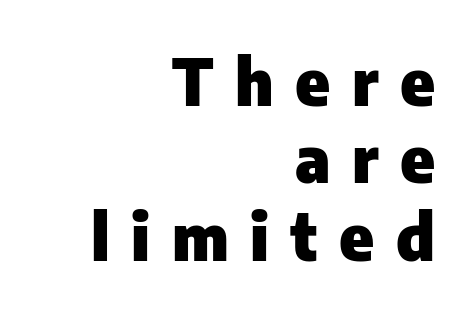
{"serif": "no", "italic": "no", "bold": "yes", "weight": "heavy", "width": "normal", "stroke_contrast": "low", "x_height": "medium", "monospaced": "no", "underline": "no", "align": "right", "line_spacing_ratio": 1.19, "letter_spacing": "wide", "letter_spacing_em": 0.33, "glyph_px": 65}
